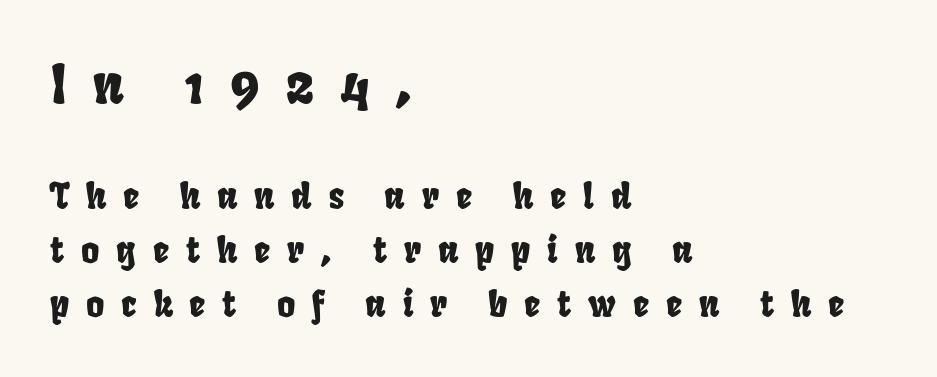
Baseline-to-baseline distance is the conventional proportion of letter height. Between one letter and the next there's a generous, obvious gap. Unmarked baselines from the first word to the last. If you drew a ruler down the left edge, every line would touch it.
